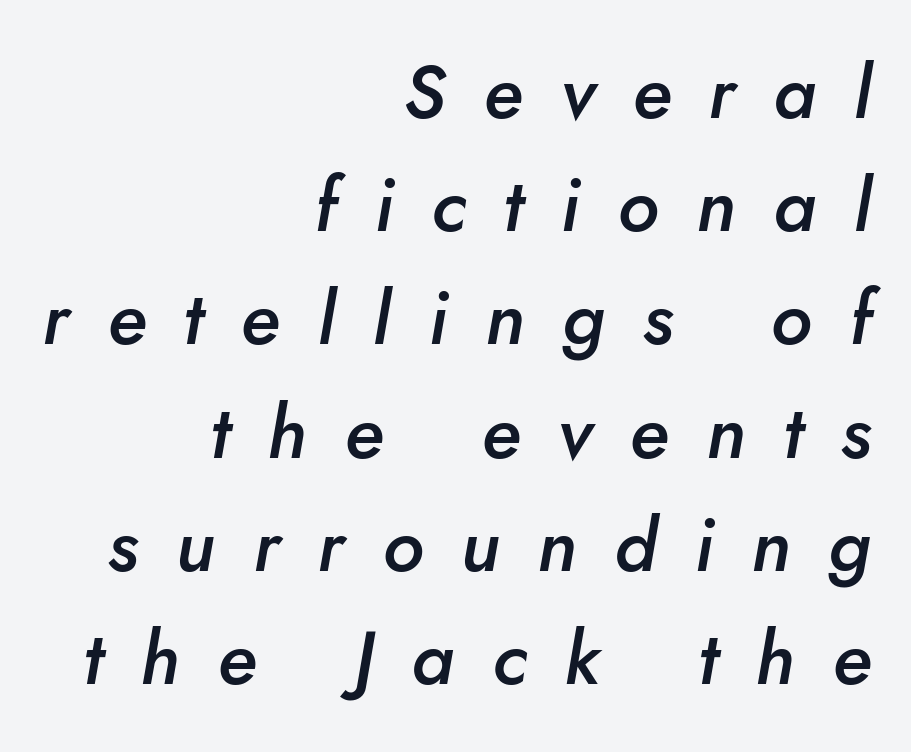
{"italic": "yes", "lean": "right", "slant_degrees": 10, "bold": "semi", "weight": "semibold", "width": "normal", "stroke_contrast": "low", "x_height": "small", "monospaced": "no", "underline": "no", "align": "right", "line_spacing": "normal", "line_spacing_ratio": 1.51, "letter_spacing": "wide", "letter_spacing_em": 0.5, "glyph_px": 75}
